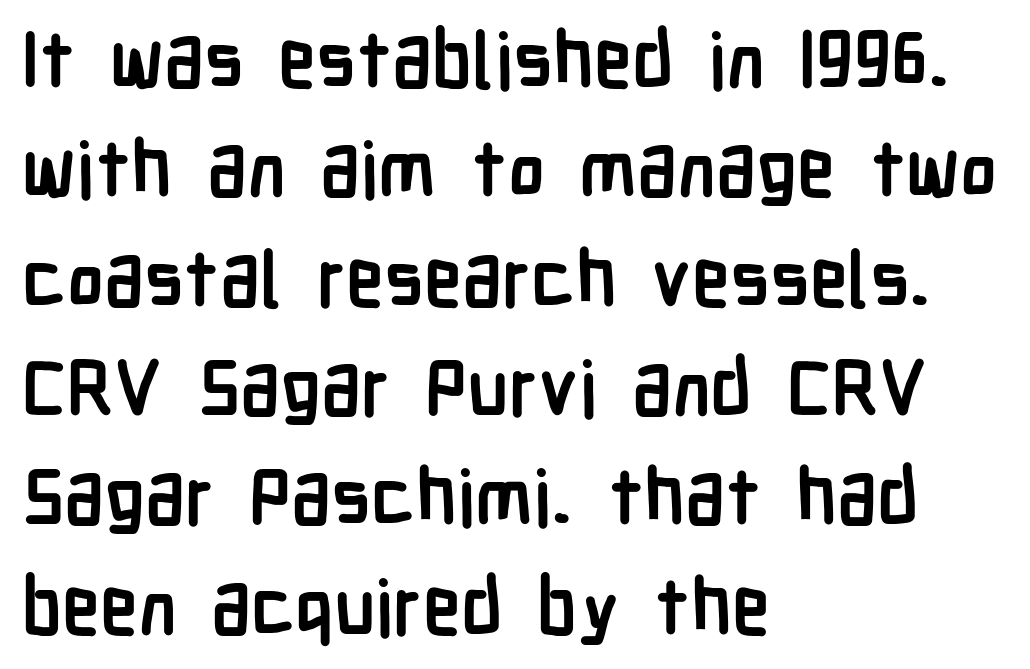
Bare-footed words on every line. Type style note: lacks serifs. The letters advance in unequal steps, a hallmark of proportional type. The type is set solid horizontally, with unmodified tracking. Each glyph is drawn with heavy, bold strokes. In terms of leading, this rendering sits right in the middle.
